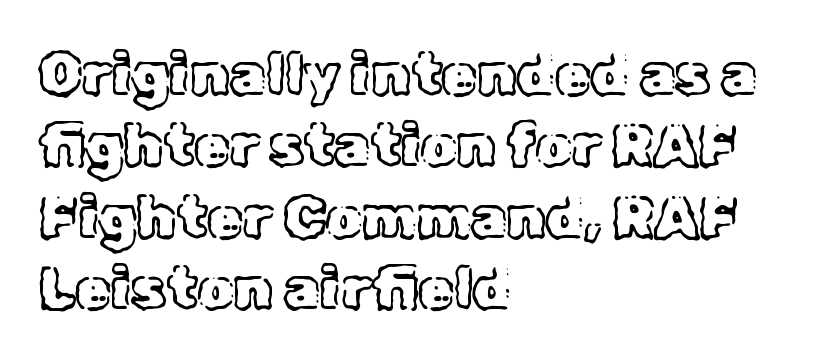
Nobody drew a line under any word here. The passage shown has conventional tracking throughout. Casual observation: everything's shoved over to the left. These lines are rendered in a variable-pitch font. Characters remain perfectly vertical along every line.
